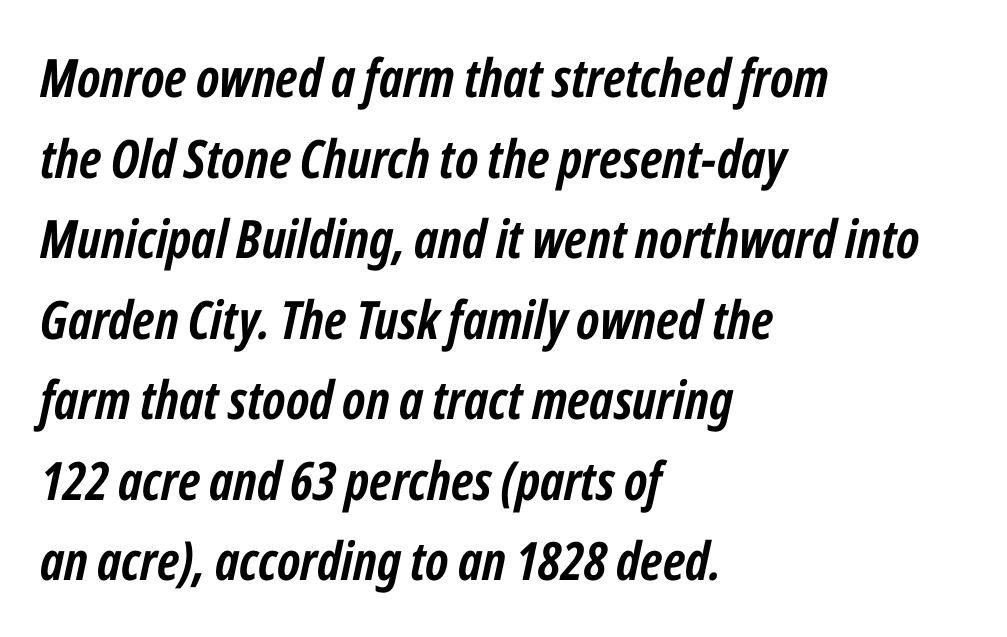
Q: Is the text bold? A: Yes.
Q: Is the text italic (slanted)? A: Yes, it leans right by about 12 degrees.
Q: Is the text underlined? A: No.
Q: How is the paragraph aligned? A: Left-aligned.
Q: Is the spacing between letters normal or unusually wide? A: Normal.
Q: Is the spacing between lines tight, normal or loose? A: Normal.
Q: Width (condensed, normal, or wide)? A: Condensed.
Q: Stroke contrast? A: Low.
Q: x-height? A: Medium.
Q: Monospaced? A: No.
